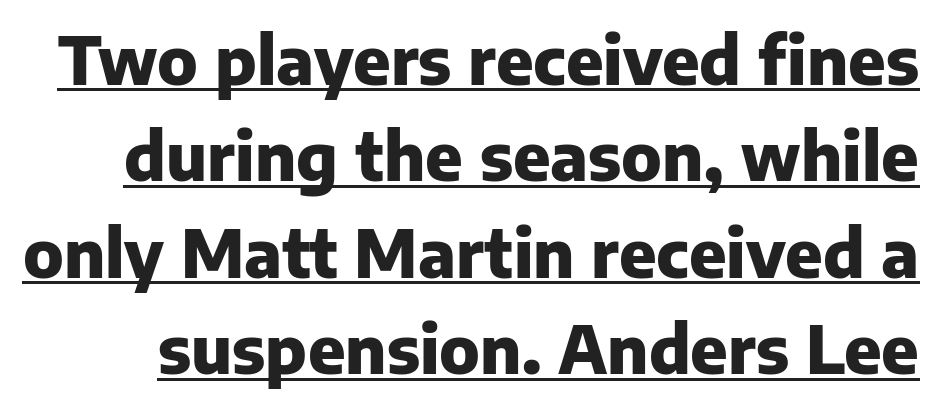
{"serif": "no", "italic": "no", "bold": "yes", "weight": "heavy", "width": "normal", "stroke_contrast": "low", "x_height": "medium", "monospaced": "no", "underline": "yes", "line_spacing": "normal", "line_spacing_ratio": 1.46, "letter_spacing": "normal", "letter_spacing_em": 0.0, "glyph_px": 66}
